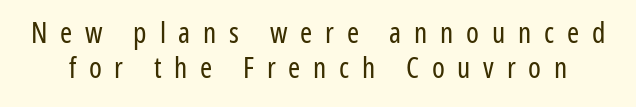
{"serif": "no", "italic": "no", "bold": "no", "weight": "regular", "width": "condensed", "stroke_contrast": "low", "x_height": "medium", "monospaced": "no", "underline": "no", "line_spacing_ratio": 1.19, "letter_spacing": "wide", "letter_spacing_em": 0.44, "glyph_px": 29}
